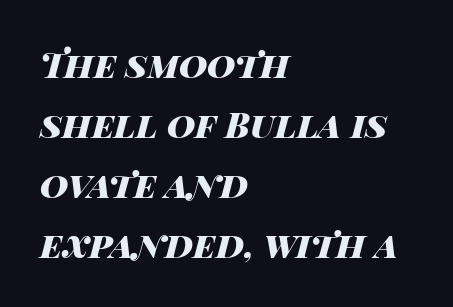
Q: Is the text bold? A: Yes.
Q: Is the text italic (slanted)? A: Yes, it leans right by about 14 degrees.
Q: Is the text underlined? A: No.
Q: How is the paragraph aligned? A: Left-aligned.
Q: Is the spacing between letters normal or unusually wide? A: Normal.
Q: Width (condensed, normal, or wide)? A: Wide.
Q: Stroke contrast? A: High.
Q: x-height? A: Large.
Q: Monospaced? A: No.
